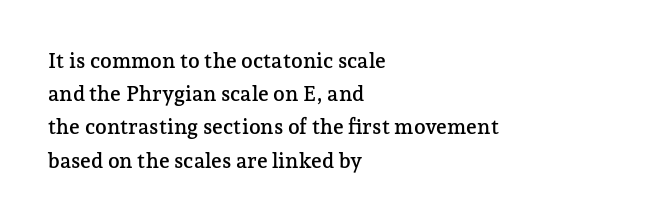
Q: Is the text italic (slanted)? A: No, it is upright.
Q: Is the text underlined? A: No.
Q: How is the paragraph aligned? A: Left-aligned.
Q: Is the spacing between letters normal or unusually wide? A: Normal.
Q: Is the spacing between lines tight, normal or loose? A: Normal.
